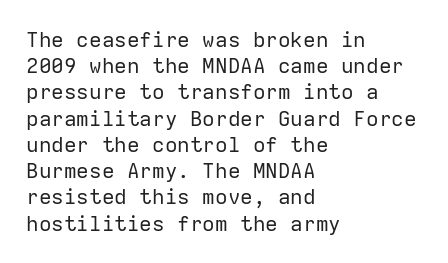
Q: Is the text bold? A: No.
Q: Is the text italic (slanted)? A: No, it is upright.
Q: Is the text underlined? A: No.
Q: How is the paragraph aligned? A: Left-aligned.
Q: Is the spacing between letters normal or unusually wide? A: Normal.
Q: Is the spacing between lines tight, normal or loose? A: Normal.
